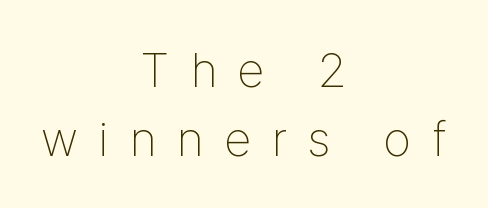
{"serif": "no", "italic": "no", "bold": "no", "weight": "thin", "width": "condensed", "stroke_contrast": "low", "x_height": "medium", "monospaced": "no", "underline": "no", "align": "center", "line_spacing": "normal", "line_spacing_ratio": 1.4, "letter_spacing": "wide", "letter_spacing_em": 0.43, "glyph_px": 49}
